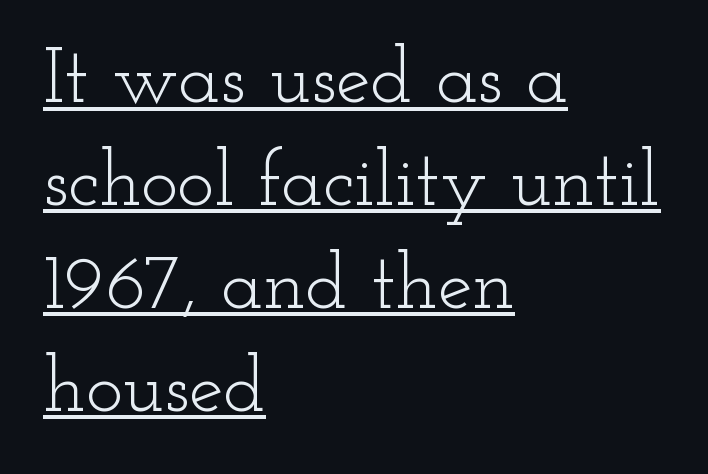
The image shows 78 px light, wide serif type, upright; set left-aligned, normal line spacing (1.32x), normal letter spacing, underlined; low stroke contrast and a small x-height.
